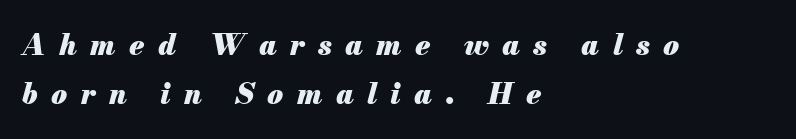
The image shows 29 px heavy type, italic (leaning right); set left-aligned, normal line spacing (1.69x), unusually wide letter spacing (+0.46 em), not underlined; medium stroke contrast and a small x-height.
